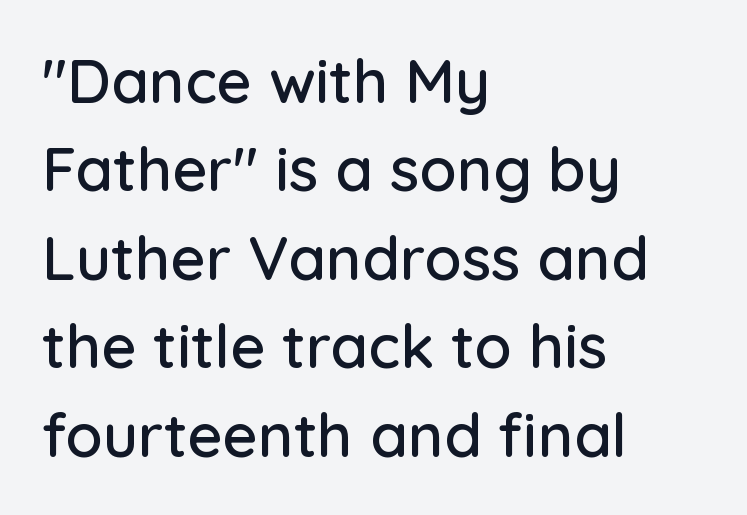
The letters stand straight up with perfectly vertical stems. Nobody touched the tracking dial on this one. One-word summary of the alignment: left. The strip under each line holds only bare page. Character widths vary here, with narrow letters taking less room than wide ones.
